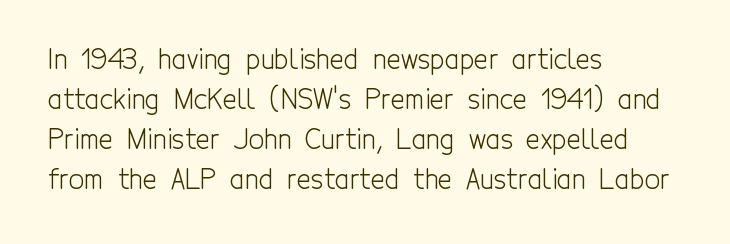
Q: Is the text bold? A: No.
Q: Is the text italic (slanted)? A: No, it is upright.
Q: Is the text underlined? A: No.
Q: How is the paragraph aligned? A: Left-aligned.
Q: Is the spacing between letters normal or unusually wide? A: Normal.
Q: Is the spacing between lines tight, normal or loose? A: Normal.
